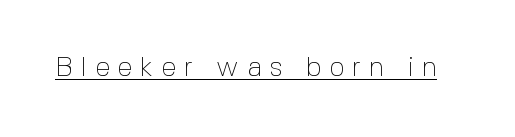
Q: Is the text bold? A: No.
Q: Is the text italic (slanted)? A: No, it is upright.
Q: Is the text underlined? A: Yes.
Q: Is the spacing between letters normal or unusually wide? A: Unusually wide.
